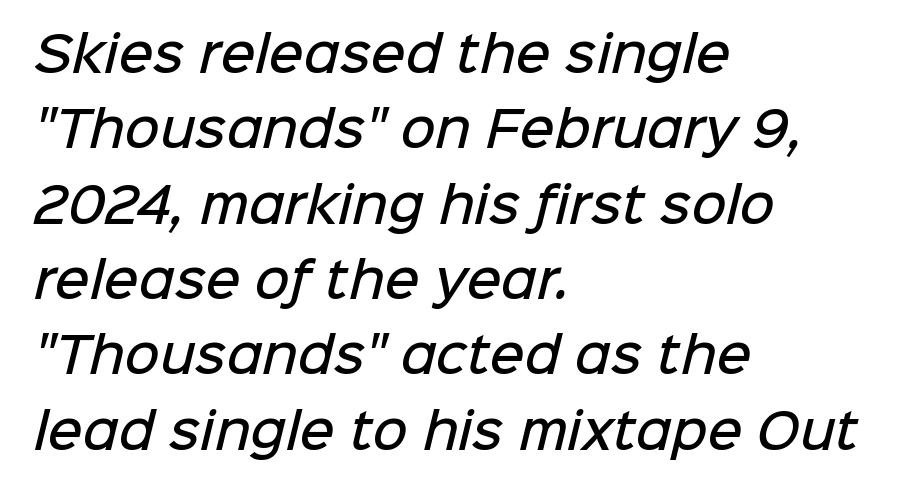
Q: Is the text bold? A: Semi-bold.
Q: Is the typeface a serif or a sans-serif typeface? A: Sans-serif.
Q: Is the text underlined? A: No.
Q: How is the paragraph aligned? A: Left-aligned.
Q: Is the spacing between letters normal or unusually wide? A: Normal.
Q: Is the spacing between lines tight, normal or loose? A: Normal.
Q: Width (condensed, normal, or wide)? A: Normal.
Q: Stroke contrast? A: Low.
Q: x-height? A: Medium.
Q: Monospaced? A: No.
